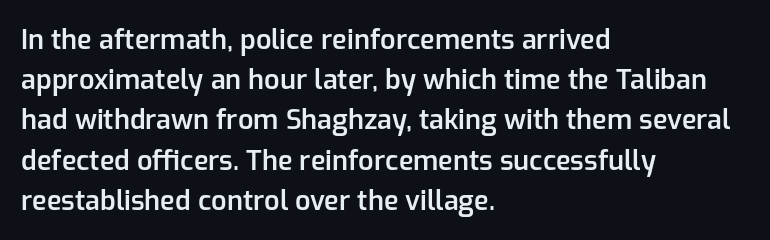
The image shows 27 px text type, upright; set left-aligned, normal line spacing (1.49x), normal letter spacing, not underlined.
